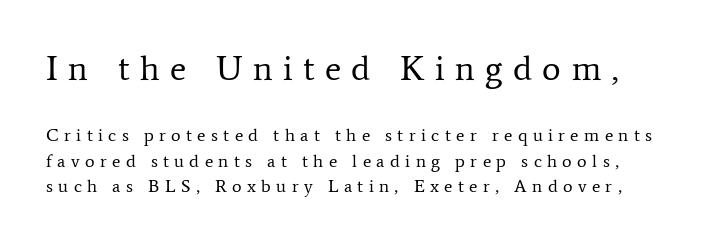
Q: Is the text bold? A: No.
Q: Is the text italic (slanted)? A: No, it is upright.
Q: Is the typeface a serif or a sans-serif typeface? A: Serif.
Q: Is the text underlined? A: No.
Q: Is the spacing between letters normal or unusually wide? A: Unusually wide.
Q: Is the spacing between lines tight, normal or loose? A: Normal.
Q: Which block of text is set in a larger size, the first (top) or the second (bottom)? A: The first (top) one.
Q: Width (condensed, normal, or wide)? A: Normal.
Q: Stroke contrast? A: Low.
Q: x-height? A: Medium.
Q: Monospaced? A: No.
